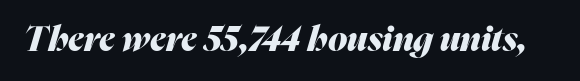
Here the designer chose a conventional face with non-uniform glyph widths. A clean baseline with only descenders dipping below it. Weight: bold. Is the letter spacing exaggerated? No — it looks like the ordinary default. The glyphs look as if they've been sheared to an angle.
